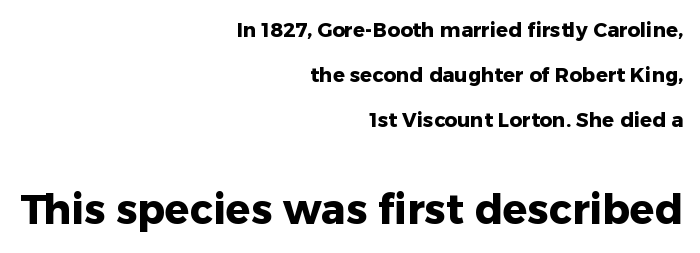
This is sans-serif lettering, the kind often seen on screens and signage. These two chunks differ in scale, with the bottom chunk taking the larger measure. The passage shown is emphatically bold. Quick note: not italic, upright. Proportional: the letters do not fall into vertical columns.
